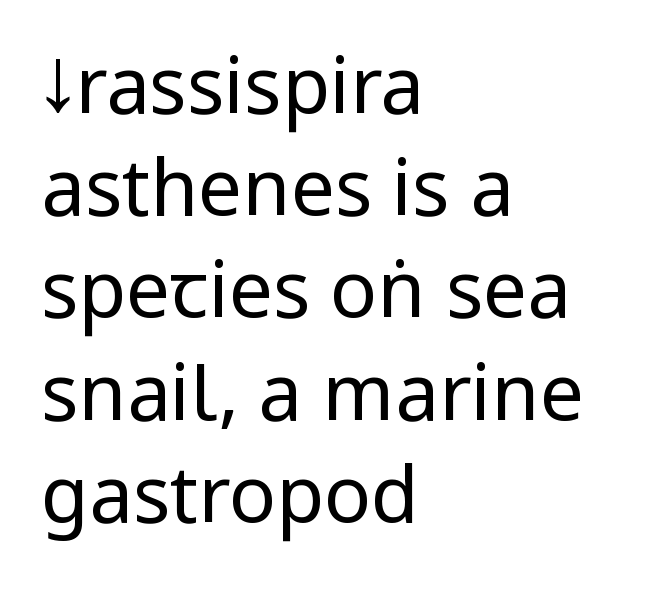
Line beginnings align vertically; line endings do not. The foot of each line stays bare and open. Serifs: no, the terminals of the letterforms are clean. Quick note: interline space is typical. Nobody touched the tracking dial on this one.
